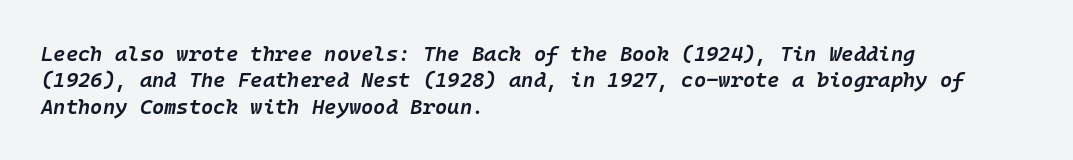
{"italic": "yes", "lean": "right", "slant_degrees": 10, "bold": "semi", "underline": "no", "align": "left", "line_spacing": "normal", "line_spacing_ratio": 1.26, "letter_spacing": "normal", "letter_spacing_em": 0.0, "glyph_px": 21}
